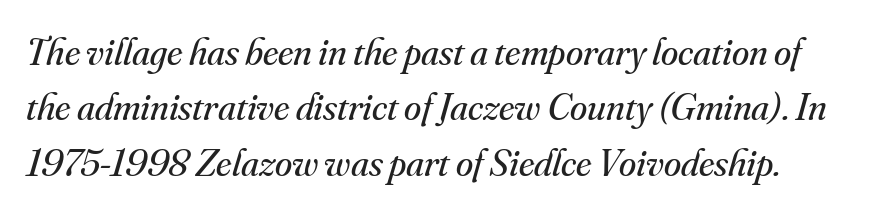
Q: Is the text bold? A: No.
Q: Is the text italic (slanted)? A: Yes, it leans right by about 16 degrees.
Q: Is the typeface a serif or a sans-serif typeface? A: Serif.
Q: Is the text underlined? A: No.
Q: Is the spacing between letters normal or unusually wide? A: Normal.
Q: Is the spacing between lines tight, normal or loose? A: Normal.
Q: Width (condensed, normal, or wide)? A: Normal.
Q: Stroke contrast? A: Medium.
Q: x-height? A: Small.
Q: Monospaced? A: No.
